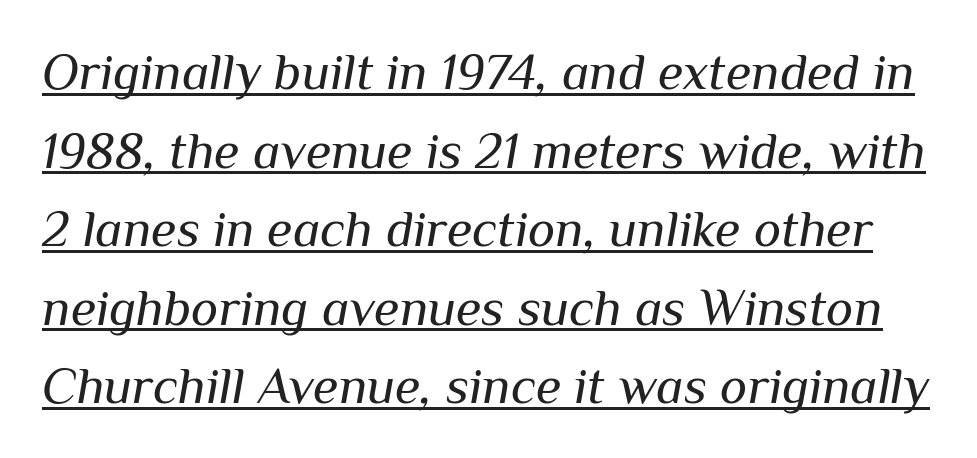
{"italic": "yes", "lean": "right", "slant_degrees": 10, "bold": "no", "weight": "regular", "width": "normal", "stroke_contrast": "medium", "x_height": "medium", "monospaced": "no", "underline": "yes", "line_spacing": "normal", "line_spacing_ratio": 1.51, "letter_spacing": "normal", "letter_spacing_em": 0.0, "glyph_px": 52}
